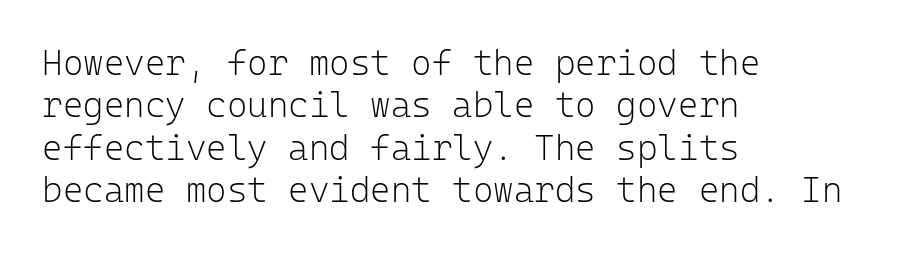
{"serif": "no", "italic": "no", "bold": "no", "weight": "light", "width": "normal", "stroke_contrast": "low", "x_height": "medium", "monospaced": "yes", "underline": "no", "align": "left", "line_spacing_ratio": 1.21, "letter_spacing": "normal", "letter_spacing_em": 0.0, "glyph_px": 35}
